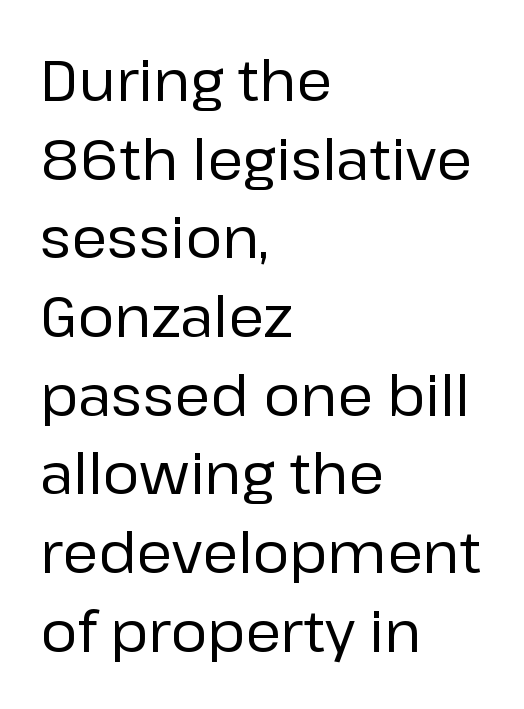
The image shows 57 px regular-weight sans-serif type, upright; set left-aligned, normal line spacing (1.38x), normal letter spacing, not underlined; low stroke contrast and a medium x-height.
